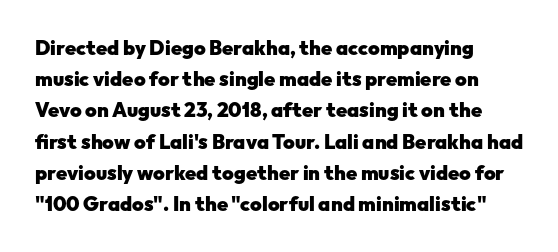
{"italic": "no", "bold": "yes", "underline": "no", "align": "left", "line_spacing": "normal", "line_spacing_ratio": 1.56, "letter_spacing": "normal", "letter_spacing_em": 0.0, "glyph_px": 20}
